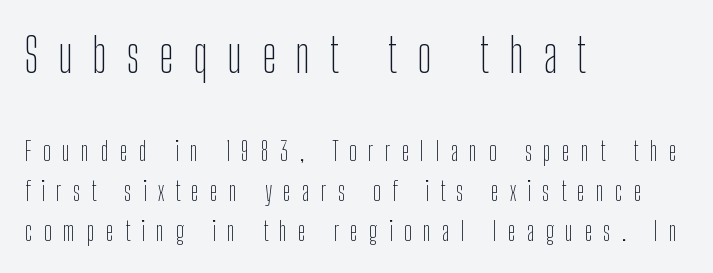
The lettering holds an erect, upright posture throughout. The space beneath each line is pristine and unruled. Leftover space on each line is placed entirely after the last word. These lines are rendered in a variable-pitch font. Is the stroke heavy? The answer is a plain regular-or-lighter. How would I describe the line gaps? Plain and ordinary.
